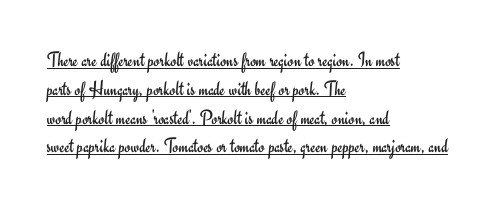
Q: Is the text bold? A: No.
Q: Is the text italic (slanted)? A: Yes.
Q: Is the text underlined? A: Yes.
Q: How is the paragraph aligned? A: Left-aligned.
Q: Is the spacing between letters normal or unusually wide? A: Normal.
Q: Is the spacing between lines tight, normal or loose? A: Normal.
